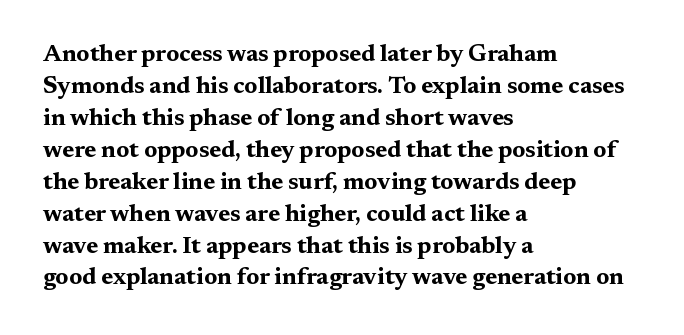
Q: Is the text bold? A: Yes.
Q: Is the text italic (slanted)? A: No, it is upright.
Q: Is the text underlined? A: No.
Q: How is the paragraph aligned? A: Left-aligned.
Q: Is the spacing between letters normal or unusually wide? A: Normal.
Q: Is the spacing between lines tight, normal or loose? A: Normal.
